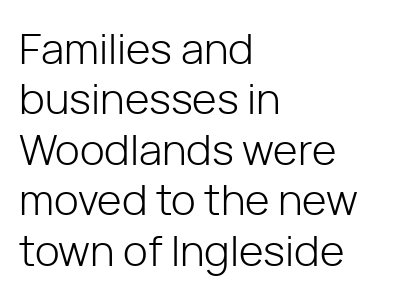
Q: Is the text bold? A: No.
Q: Is the text italic (slanted)? A: No, it is upright.
Q: Is the typeface a serif or a sans-serif typeface? A: Sans-serif.
Q: Is the text underlined? A: No.
Q: How is the paragraph aligned? A: Left-aligned.
Q: Is the spacing between letters normal or unusually wide? A: Normal.
Q: Width (condensed, normal, or wide)? A: Normal.
Q: Stroke contrast? A: Low.
Q: x-height? A: Medium.
Q: Monospaced? A: No.
